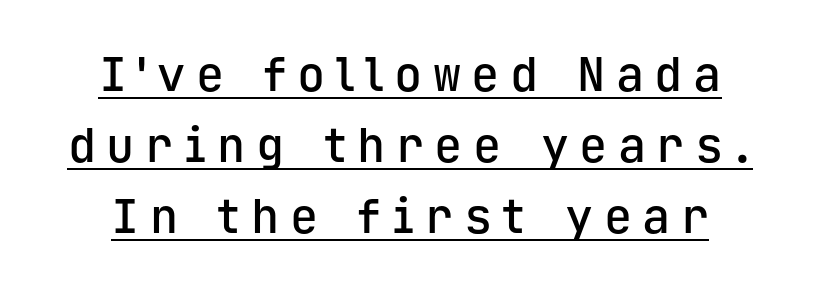
The image shows 47 px semibold sans-serif type, upright, monospaced; set centered, normal line spacing (1.51x), unusually wide letter spacing (+0.22 em), underlined; low stroke contrast and a medium x-height.
